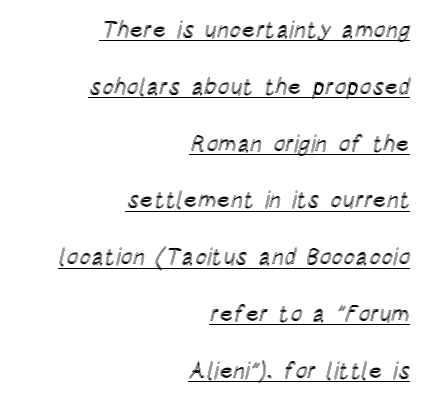
{"underline": "yes", "align": "right", "line_spacing": "loose", "line_spacing_ratio": 2.47, "letter_spacing": "normal", "letter_spacing_em": 0.0, "glyph_px": 23}
